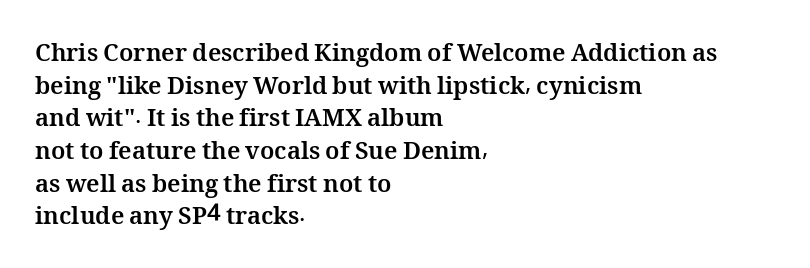
Q: Is the text bold? A: Yes.
Q: Is the text italic (slanted)? A: No, it is upright.
Q: Is the text underlined? A: No.
Q: How is the paragraph aligned? A: Left-aligned.
Q: Is the spacing between letters normal or unusually wide? A: Normal.
Q: Is the spacing between lines tight, normal or loose? A: Normal.
